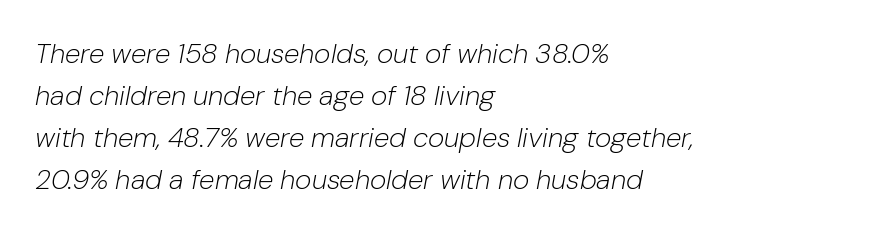
Q: Is the text bold? A: No.
Q: Is the text italic (slanted)? A: Yes, it leans right by about 10 degrees.
Q: Is the text underlined? A: No.
Q: How is the paragraph aligned? A: Left-aligned.
Q: Is the spacing between letters normal or unusually wide? A: Normal.
Q: Is the spacing between lines tight, normal or loose? A: Normal.
Q: Width (condensed, normal, or wide)? A: Normal.
Q: Stroke contrast? A: Low.
Q: x-height? A: Medium.
Q: Monospaced? A: No.
